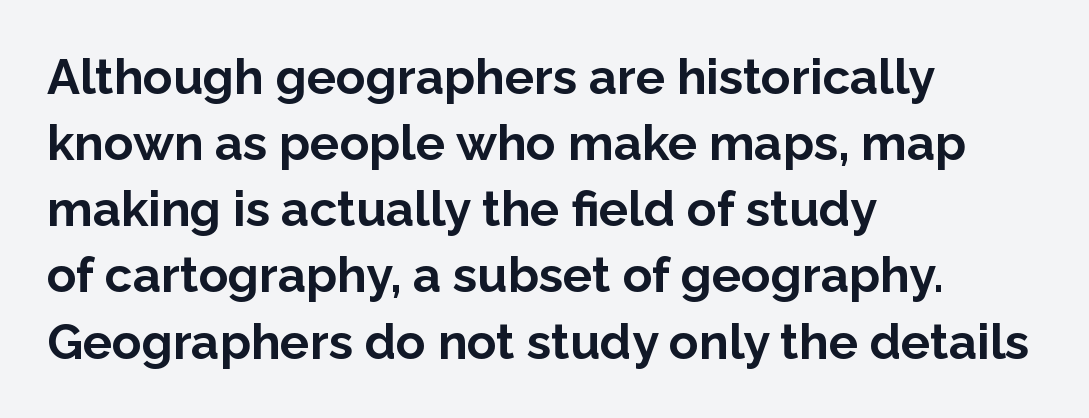
The image shows 49 px bold sans-serif type, upright; set left-aligned, normal line spacing (1.35x), normal letter spacing, not underlined; low stroke contrast and a medium x-height.
